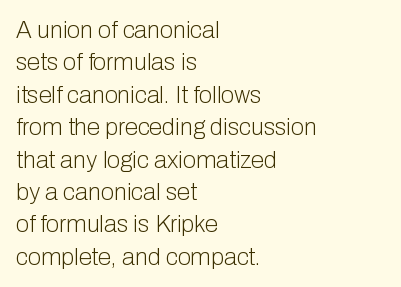
The typesetter chose a ragged-right arrangement here. In terms of letterspacing, this is plain default setting. Descenders hang freely into open space. A typesetter would call this leading conventional body-copy spacing. Stems and bowls with no extra thickness — not bold.
